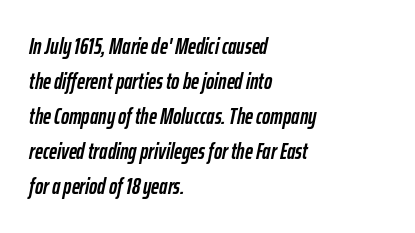
The image shows 22 px bold type, italic (leaning right); set left-aligned, normal line spacing (1.59x), normal letter spacing, not underlined.
